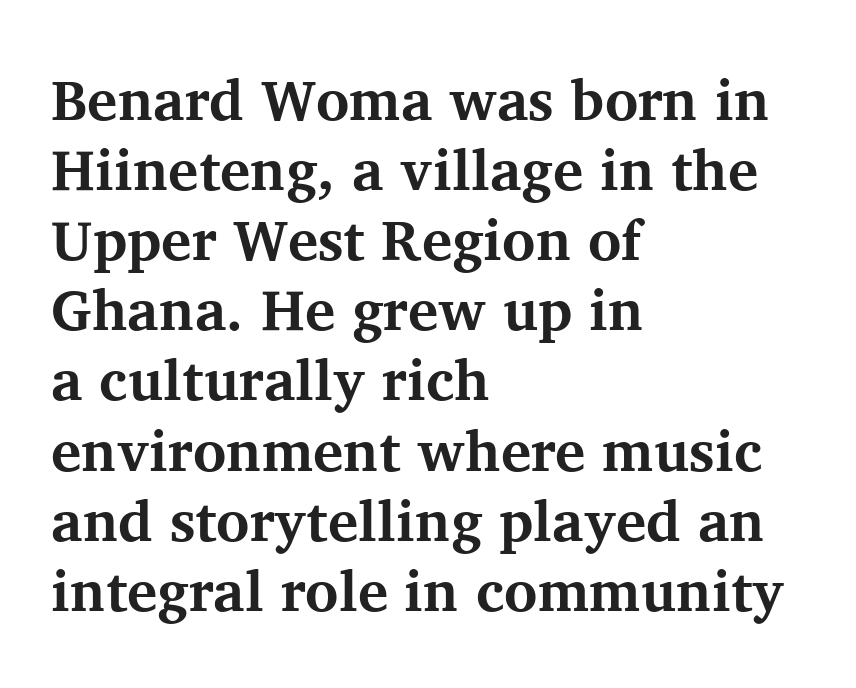
The image shows 57 px bold serif type, upright; set left-aligned, line spacing 1.23x, normal letter spacing, not underlined; medium stroke contrast and a medium x-height.
